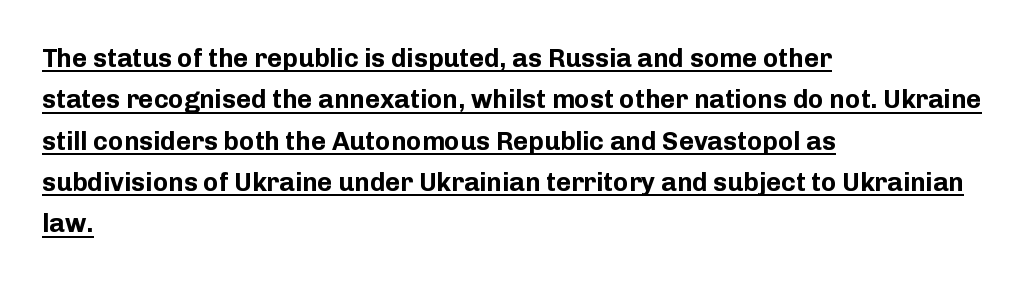
The image shows 26 px bold type, upright; set left-aligned, normal line spacing (1.59x), normal letter spacing, underlined.
